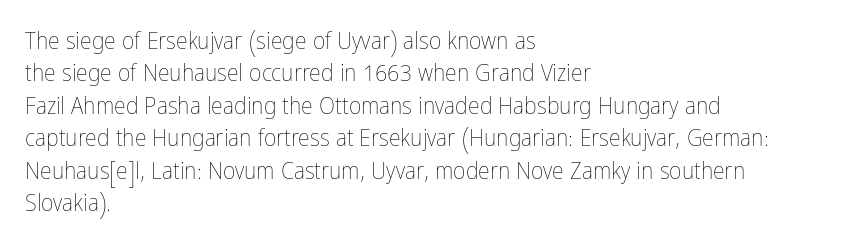
The image shows 24 px text type, upright; set left-aligned, normal line spacing (1.35x), normal letter spacing, not underlined.
